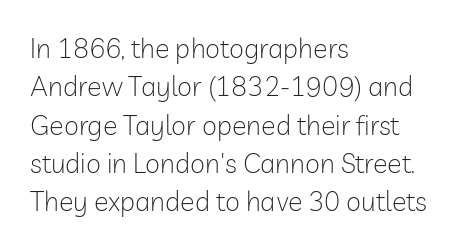
Q: Is the text bold? A: No.
Q: Is the text italic (slanted)? A: No, it is upright.
Q: Is the text underlined? A: No.
Q: How is the paragraph aligned? A: Left-aligned.
Q: Is the spacing between letters normal or unusually wide? A: Normal.
Q: Is the spacing between lines tight, normal or loose? A: Normal.
